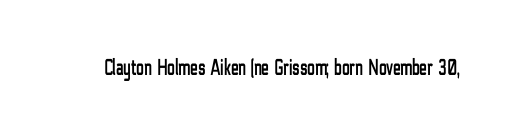
Each word holds together tightly as a unit, with standard inter-letter gaps. Posture: upright roman. The specimen omits any rule beneath the text block's lines.
